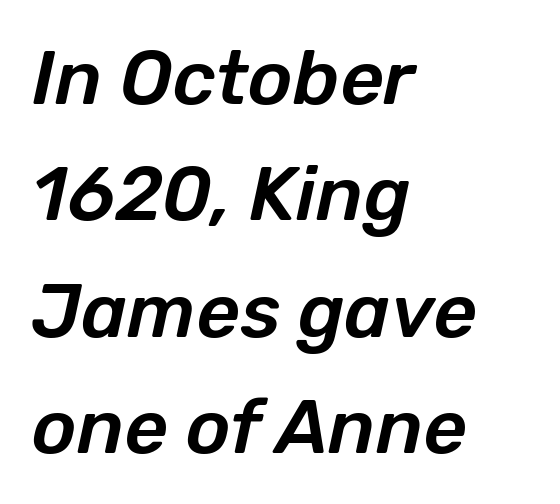
Here the designer chose a conventional face with non-uniform glyph widths. A student would call this left alignment; a typographer would say flush left, rag right. The string is rendered with underlining switched off. Default kerning and tracking; the words read as compact shapes. The passage shown stacks its lines at a standard gap.
